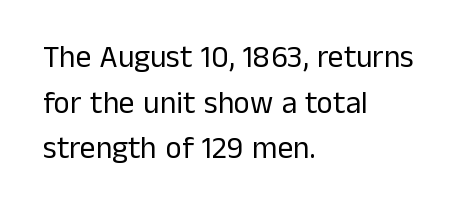
{"serif": "no", "italic": "no", "bold": "no", "weight": "regular", "width": "normal", "stroke_contrast": "low", "x_height": "medium", "monospaced": "no", "underline": "no", "align": "left", "line_spacing": "normal", "line_spacing_ratio": 1.47, "letter_spacing": "normal", "letter_spacing_em": 0.0, "glyph_px": 31}
